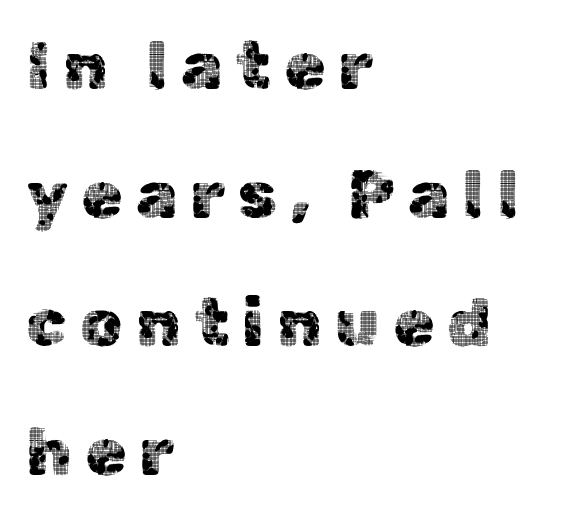
A typesetter would call this proportional, since set widths differ per character. What kind of face is this? One without serifs — a sans. A typesetter would call this leading open, well beyond the default. The paragraph has a hard left edge and a soft right edge.
